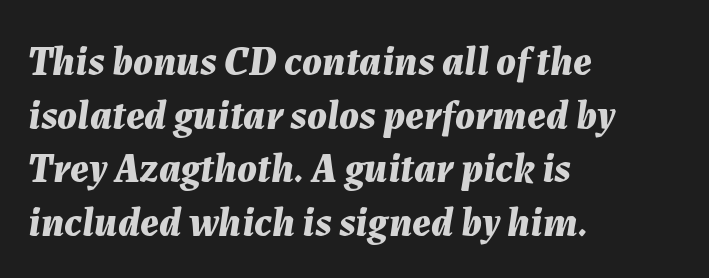
{"italic": "yes", "lean": "right", "slant_degrees": 7, "bold": "yes", "weight": "bold", "width": "normal", "stroke_contrast": "medium", "x_height": "medium", "monospaced": "no", "underline": "no", "align": "left", "line_spacing": "normal", "line_spacing_ratio": 1.31, "letter_spacing": "normal", "letter_spacing_em": 0.0, "glyph_px": 41}
